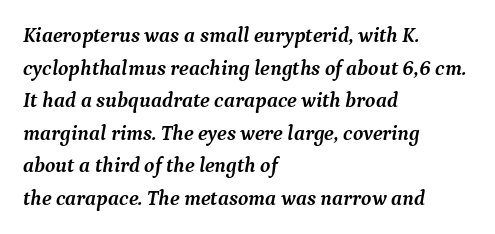
The tracking reads as untouched default to a designer's eye. The face used here has a pronounced slope to its letters. Caption: bold face, heavy strokes. Evenly set lines give the paragraph a standard silhouette. The paragraph shown leans on its left margin. Glance below the letters and you will spot only blank space.
